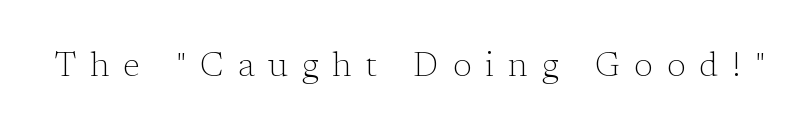
{"serif": "yes", "italic": "no", "bold": "no", "weight": "light", "width": "normal", "stroke_contrast": "low", "x_height": "medium", "monospaced": "no", "underline": "no", "letter_spacing": "wide", "letter_spacing_em": 0.42, "glyph_px": 34}
